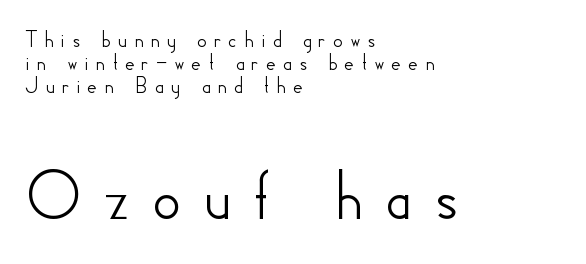
The image shows 73 px sans-serif type, upright; set left-aligned, tight line spacing (0.96x), unusually wide letter spacing (+0.27 em), not underlined; the second (bottom) block is 3.04x larger; low stroke contrast and a small x-height.
